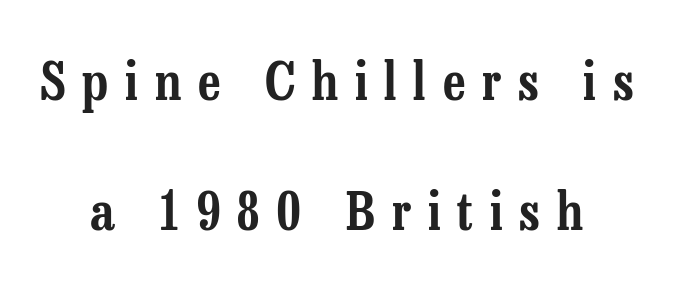
This is the regular roman posture of the typeface. In terms of leading, this rendering errs on the spacious side. The face used here is proportionally spaced, like ordinary book or web type. Descenders hang freely into open space. A centered setting, common on invitations and titles, is used for this passage.
